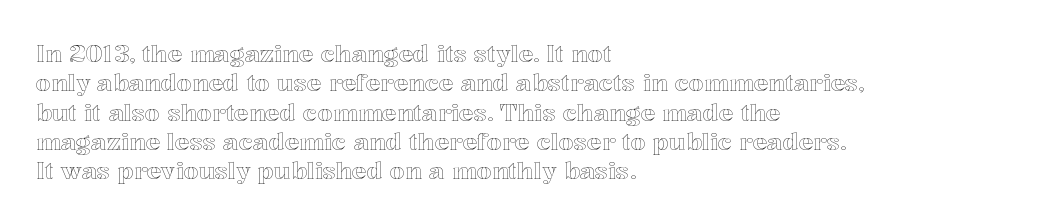
{"italic": "no", "underline": "no", "align": "left", "line_spacing_ratio": 1.22, "letter_spacing": "normal", "letter_spacing_em": 0.0, "glyph_px": 24}
